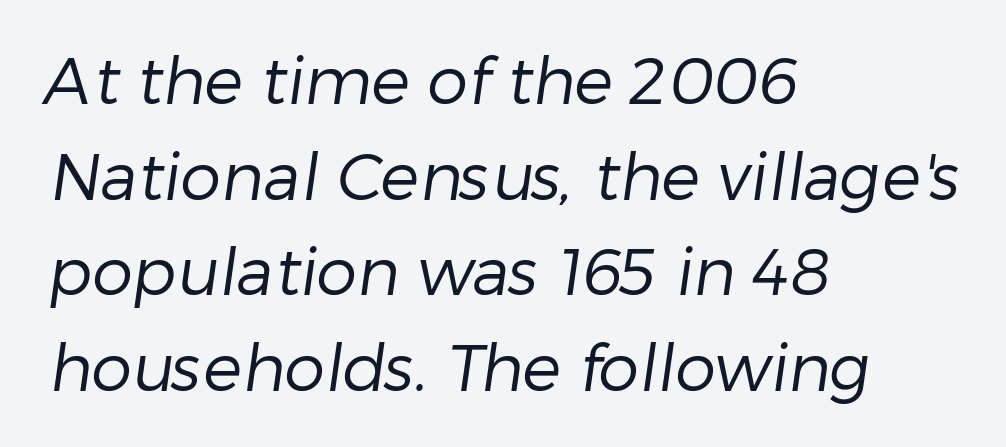
{"serif": "no", "bold": "no", "weight": "regular", "width": "normal", "stroke_contrast": "low", "x_height": "medium", "monospaced": "no", "underline": "no", "align": "left", "line_spacing": "normal", "line_spacing_ratio": 1.47, "letter_spacing": "normal", "letter_spacing_em": 0.0, "glyph_px": 65}
